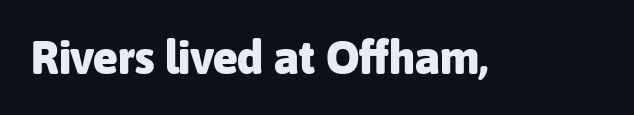
Q: Is the text bold? A: Yes.
Q: Is the text italic (slanted)? A: No, it is upright.
Q: Is the typeface a serif or a sans-serif typeface? A: Sans-serif.
Q: Is the text underlined? A: No.
Q: Is the spacing between letters normal or unusually wide? A: Normal.
Q: Width (condensed, normal, or wide)? A: Normal.
Q: Stroke contrast? A: Low.
Q: x-height? A: Medium.
Q: Monospaced? A: No.
